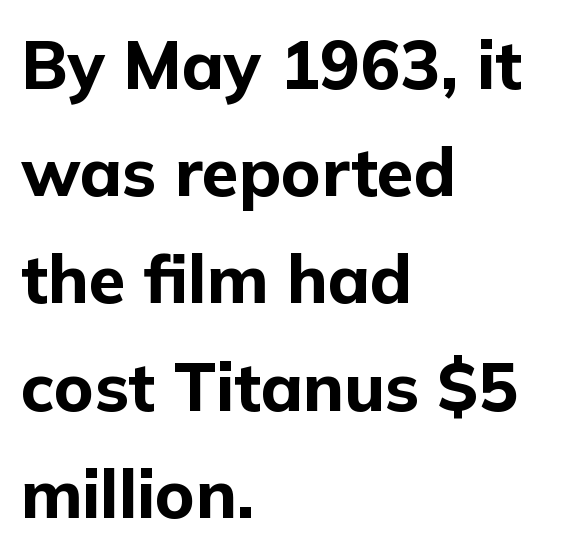
Q: Is the text bold? A: Yes.
Q: Is the text italic (slanted)? A: No, it is upright.
Q: Is the typeface a serif or a sans-serif typeface? A: Sans-serif.
Q: Is the text underlined? A: No.
Q: How is the paragraph aligned? A: Left-aligned.
Q: Is the spacing between letters normal or unusually wide? A: Normal.
Q: Is the spacing between lines tight, normal or loose? A: Normal.
Q: Width (condensed, normal, or wide)? A: Normal.
Q: Stroke contrast? A: Low.
Q: x-height? A: Medium.
Q: Monospaced? A: No.
